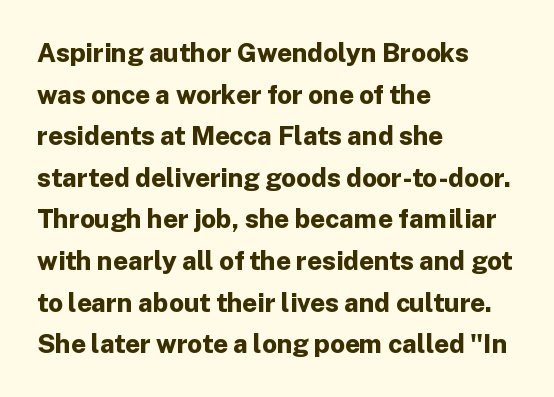
When letters stand straight like this, we call the style roman or upright. Successive baselines arrive at the customary interval. This rendering uses left alignment, leaving the right contour irregular. Notice how thick the strokes are: this is what a full bold looks like.
